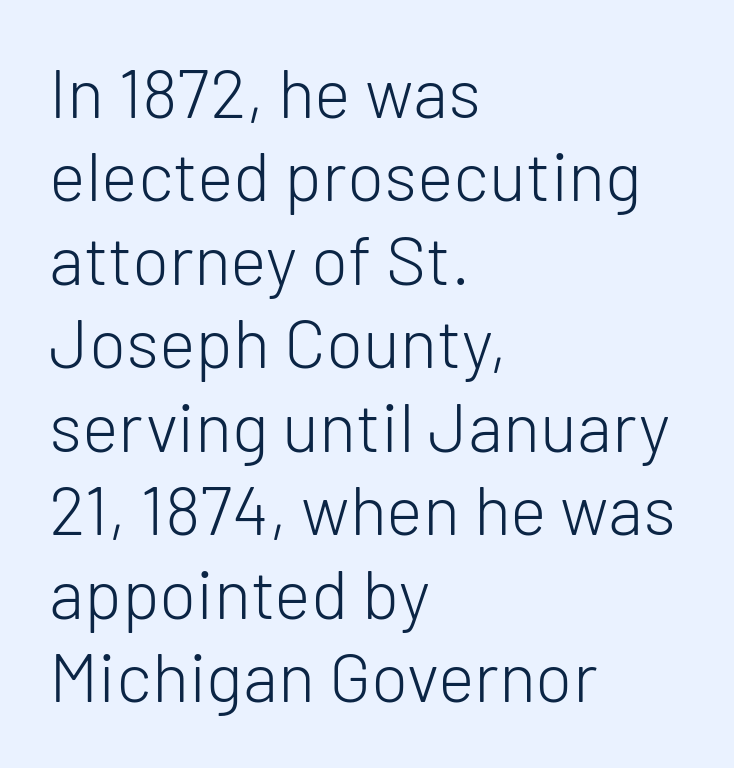
Q: Is the text bold? A: No.
Q: Is the text italic (slanted)? A: No, it is upright.
Q: Is the typeface a serif or a sans-serif typeface? A: Sans-serif.
Q: Is the text underlined? A: No.
Q: How is the paragraph aligned? A: Left-aligned.
Q: Is the spacing between letters normal or unusually wide? A: Normal.
Q: Width (condensed, normal, or wide)? A: Normal.
Q: Stroke contrast? A: Low.
Q: x-height? A: Medium.
Q: Monospaced? A: No.
